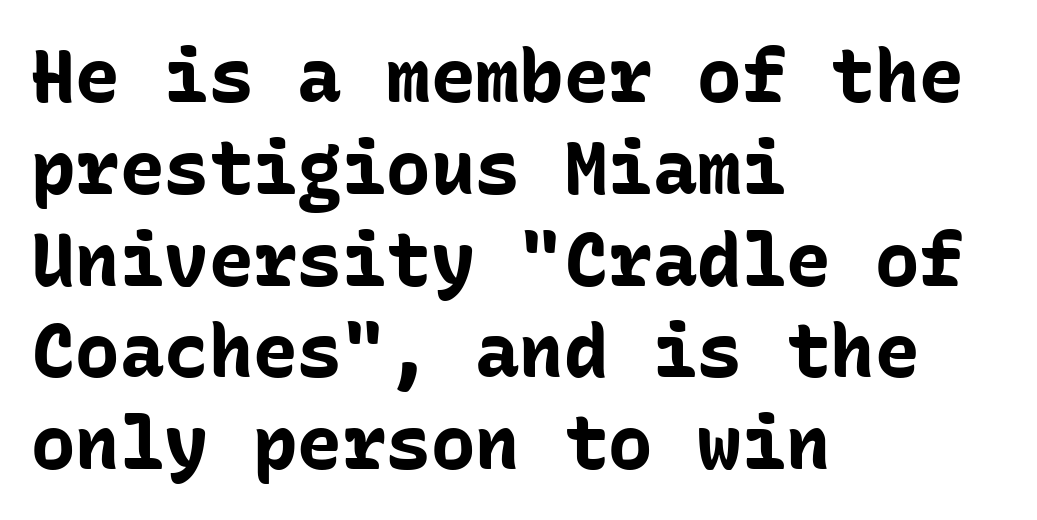
{"serif": "no", "italic": "no", "bold": "yes", "weight": "bold", "width": "normal", "stroke_contrast": "low", "x_height": "medium", "monospaced": "yes", "underline": "no", "align": "left", "line_spacing_ratio": 1.24, "letter_spacing": "normal", "letter_spacing_em": 0.0, "glyph_px": 74}
